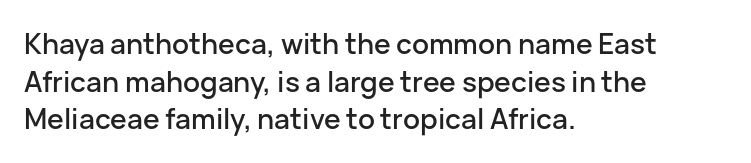
The image shows 28 px sans-serif type, upright; set left-aligned, normal line spacing (1.34x), normal letter spacing, not underlined; low stroke contrast and a medium x-height.
